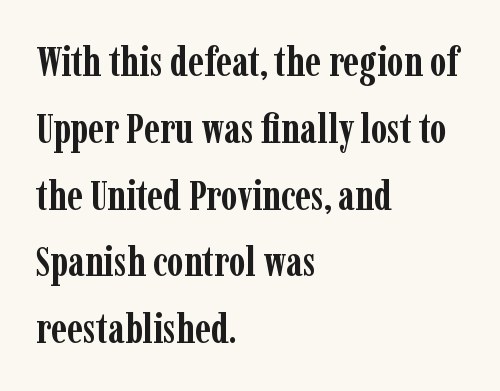
Q: Is the text bold? A: Yes.
Q: Is the text italic (slanted)? A: No, it is upright.
Q: Is the typeface a serif or a sans-serif typeface? A: Serif.
Q: Is the text underlined? A: No.
Q: How is the paragraph aligned? A: Left-aligned.
Q: Is the spacing between letters normal or unusually wide? A: Normal.
Q: Is the spacing between lines tight, normal or loose? A: Normal.
Q: Width (condensed, normal, or wide)? A: Condensed.
Q: Stroke contrast? A: Low.
Q: x-height? A: Medium.
Q: Monospaced? A: No.
